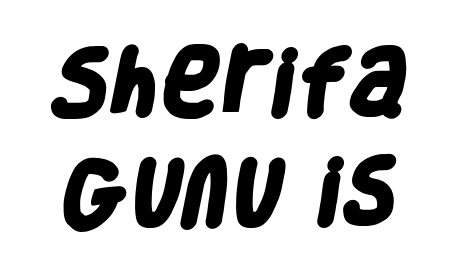
Q: Is the text bold? A: Yes.
Q: Is the typeface a serif or a sans-serif typeface? A: Sans-serif.
Q: Is the text underlined? A: No.
Q: Is the spacing between letters normal or unusually wide? A: Normal.
Q: Is the spacing between lines tight, normal or loose? A: Normal.
Q: Width (condensed, normal, or wide)? A: Condensed.
Q: Stroke contrast? A: Low.
Q: x-height? A: Large.
Q: Monospaced? A: No.
